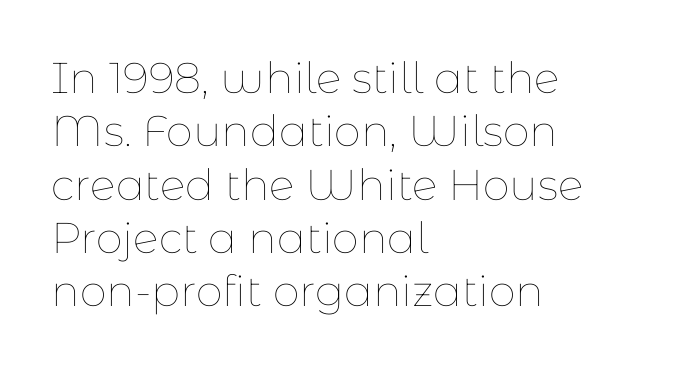
The image shows 43 px thin type, upright; set left-aligned, line spacing 1.24x, normal letter spacing, not underlined; low stroke contrast and a medium x-height.
